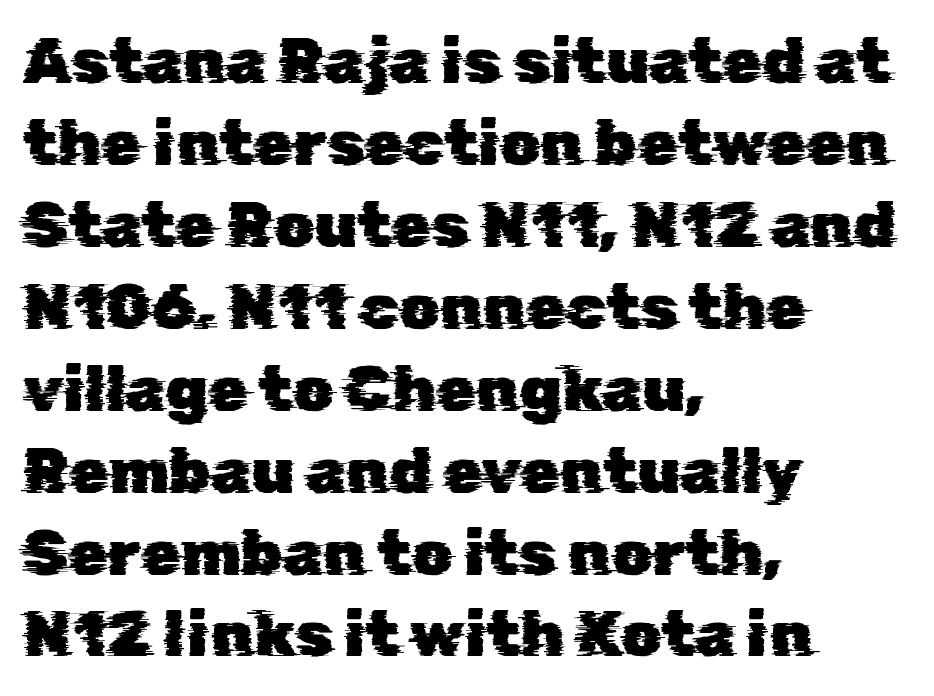
This is sans-serif lettering, the kind often seen on screens and signage. The passage shown is typed in a proportional face where columns would drift. How are the letters spaced? Ordinarily, with no added tracking. Alignment: flush left. Evenly set lines give the paragraph a standard silhouette.
